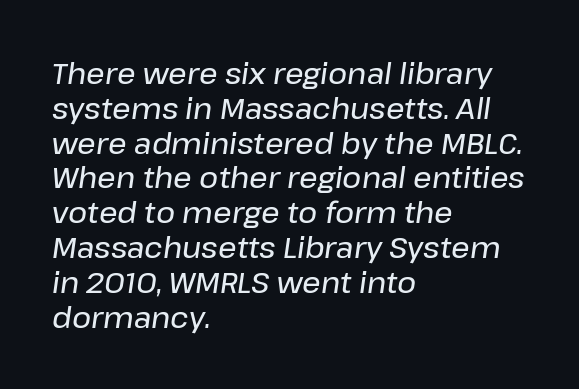
{"italic": "yes", "lean": "right", "slant_degrees": 8, "width": "normal", "stroke_contrast": "low", "x_height": "medium", "monospaced": "no", "underline": "no", "align": "left", "line_spacing_ratio": 1.2, "letter_spacing": "normal", "letter_spacing_em": 0.0, "glyph_px": 29}
